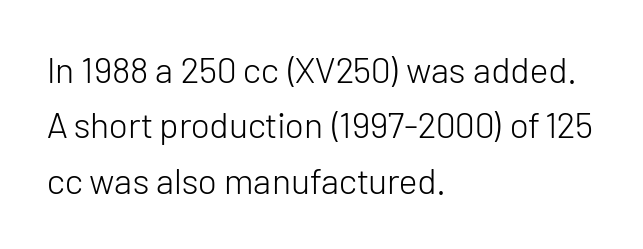
{"serif": "no", "italic": "no", "bold": "no", "weight": "light", "width": "normal", "stroke_contrast": "low", "x_height": "medium", "monospaced": "no", "underline": "no", "align": "left", "line_spacing": "normal", "line_spacing_ratio": 1.54, "letter_spacing": "normal", "letter_spacing_em": 0.0, "glyph_px": 36}
